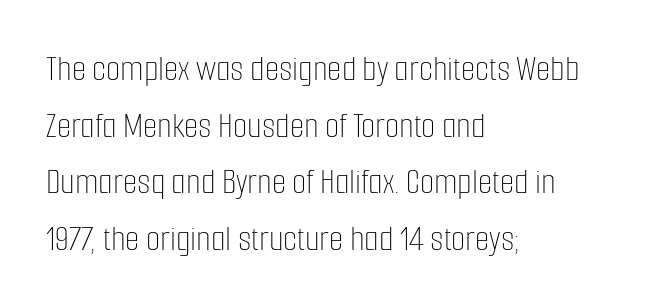
Is there much room between lines? A standard amount, neither cramped nor airy. The text block is weighted toward the left margin, trailing off unevenly rightward. Words appear dense and cohesive because spacing is normal. The baseline area is clear. Looks like regular typesetting: each glyph gets only the width it needs.
